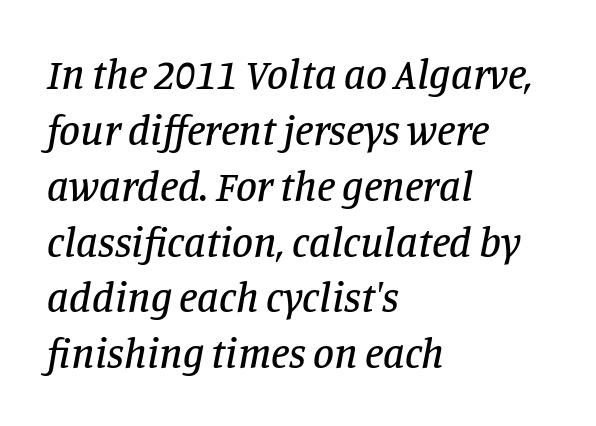
The image shows 42 px serif type, italic (leaning right); set left-aligned, normal line spacing (1.33x), normal letter spacing, not underlined; low stroke contrast and a large x-height.
